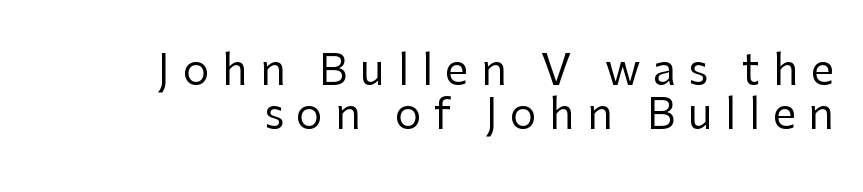
The image shows 42 px regular-weight sans-serif type, upright; set right-aligned, tight line spacing (1.05x), unusually wide letter spacing (+0.3 em), not underlined; low stroke contrast and a medium x-height.
